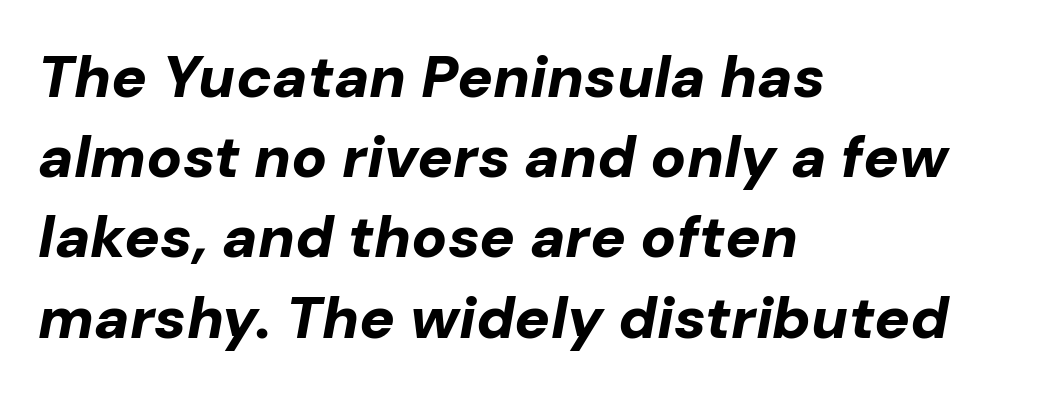
Q: Is the text bold? A: Yes.
Q: Is the text italic (slanted)? A: Yes, it leans right by about 10 degrees.
Q: Is the text underlined? A: No.
Q: How is the paragraph aligned? A: Left-aligned.
Q: Is the spacing between letters normal or unusually wide? A: Normal.
Q: Is the spacing between lines tight, normal or loose? A: Normal.
Q: Width (condensed, normal, or wide)? A: Normal.
Q: Stroke contrast? A: Low.
Q: x-height? A: Medium.
Q: Monospaced? A: No.
